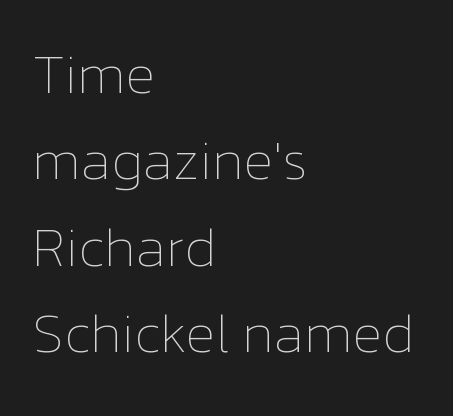
Q: Is the text bold? A: No.
Q: Is the text italic (slanted)? A: No, it is upright.
Q: Is the text underlined? A: No.
Q: How is the paragraph aligned? A: Left-aligned.
Q: Is the spacing between letters normal or unusually wide? A: Normal.
Q: Is the spacing between lines tight, normal or loose? A: Normal.
Q: Width (condensed, normal, or wide)? A: Normal.
Q: Stroke contrast? A: Low.
Q: x-height? A: Medium.
Q: Monospaced? A: No.
